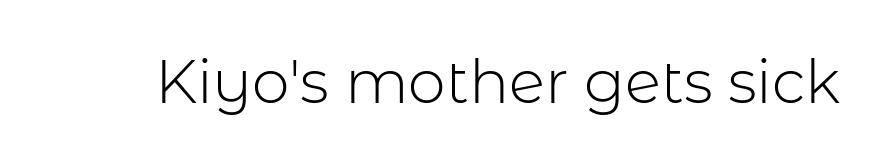
No extra ink here — the face is not bold. There is no visible air inserted between adjacent glyphs. The area under the type is left untouched. No feet cap the strokes, marking this as sans-serif type.
